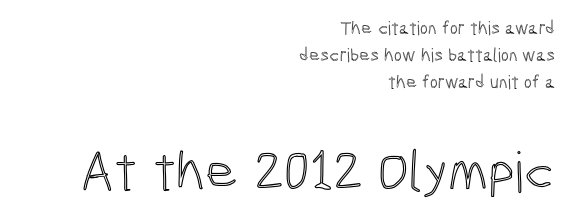
{"italic": "no", "width": "condensed", "x_height": "medium", "monospaced": "no", "underline": "no", "align": "right", "line_spacing": "normal", "line_spacing_ratio": 1.42, "letter_spacing": "normal", "letter_spacing_em": 0.0, "larger_block": "second", "size_ratio": 2.95, "glyph_px": 56}
